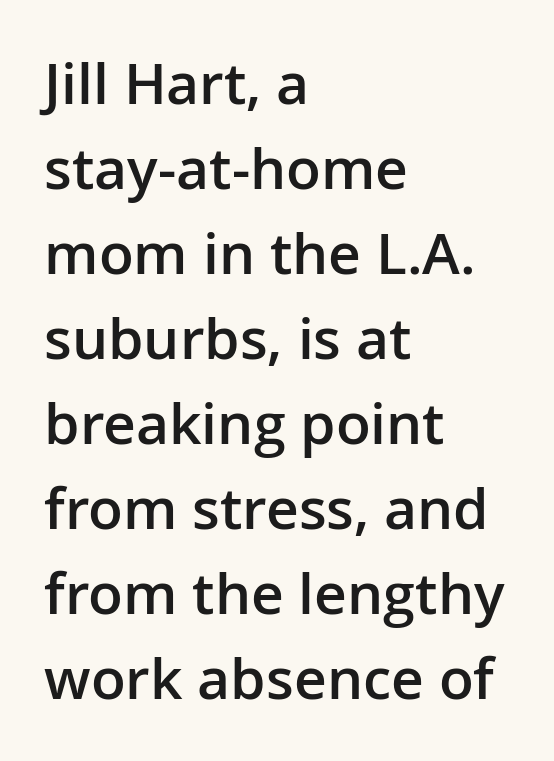
Q: Is the text bold? A: Semi-bold.
Q: Is the text italic (slanted)? A: No, it is upright.
Q: Is the typeface a serif or a sans-serif typeface? A: Sans-serif.
Q: Is the text underlined? A: No.
Q: How is the paragraph aligned? A: Left-aligned.
Q: Is the spacing between letters normal or unusually wide? A: Normal.
Q: Is the spacing between lines tight, normal or loose? A: Normal.
Q: Width (condensed, normal, or wide)? A: Normal.
Q: Stroke contrast? A: Low.
Q: x-height? A: Medium.
Q: Monospaced? A: No.
